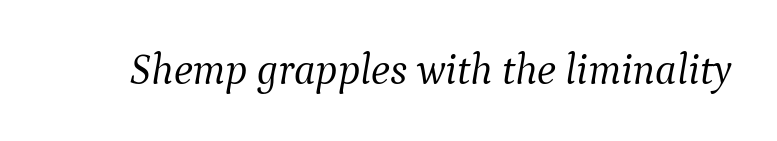
The letters carry serifs — small finishing strokes at the ends of their stems. You could call the tracking neutral — neither tight nor loose. Unbolded letterforms with no extra heft. A typesetter would call this proportional, since set widths differ per character.
